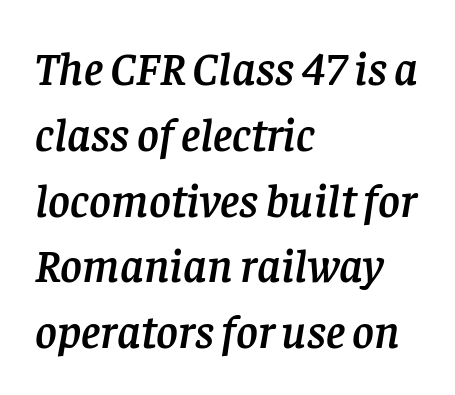
{"serif": "yes", "italic": "yes", "lean": "right", "slant_degrees": 8, "width": "normal", "stroke_contrast": "low", "x_height": "large", "monospaced": "no", "underline": "no", "align": "left", "line_spacing": "normal", "line_spacing_ratio": 1.4, "letter_spacing": "normal", "letter_spacing_em": 0.0, "glyph_px": 47}
